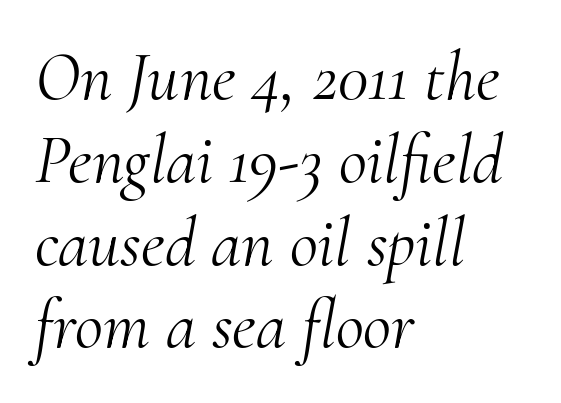
Notice how the passage keeps a crisp vertical edge on the left only. Italic: yes, the glyphs are oblique. You could call the tracking neutral — neither tight nor loose. The passage shown is not bold in any degree. Character widths vary here, with narrow letters taking less room than wide ones.
